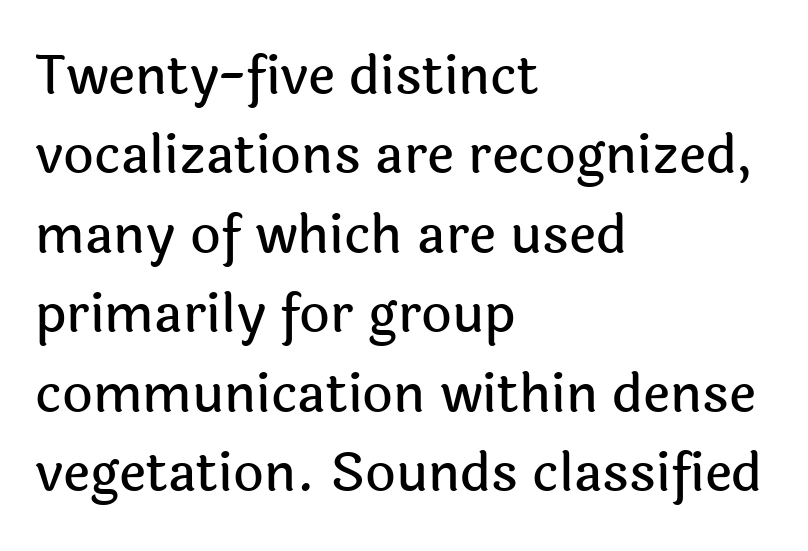
Q: Is the text italic (slanted)? A: No, it is upright.
Q: Is the typeface a serif or a sans-serif typeface? A: Sans-serif.
Q: Is the text underlined? A: No.
Q: How is the paragraph aligned? A: Left-aligned.
Q: Is the spacing between letters normal or unusually wide? A: Normal.
Q: Is the spacing between lines tight, normal or loose? A: Normal.
Q: Width (condensed, normal, or wide)? A: Normal.
Q: x-height? A: Medium.
Q: Monospaced? A: No.
